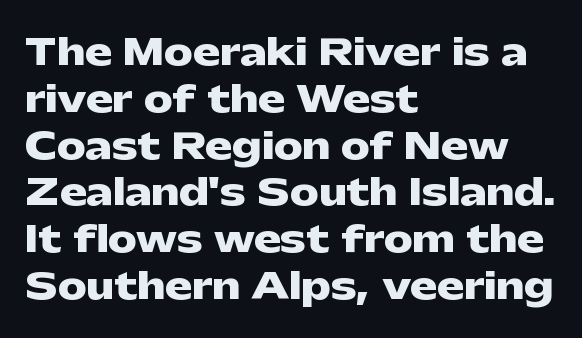
Vertical strokes here are truly vertical. The typesetting leans heavy: a genuine bold. The passage shown is typed in a proportional face where columns would drift. The specimen omits any rule beneath the text block's lines. The characters display no serif detailing; their extremities are plain.
